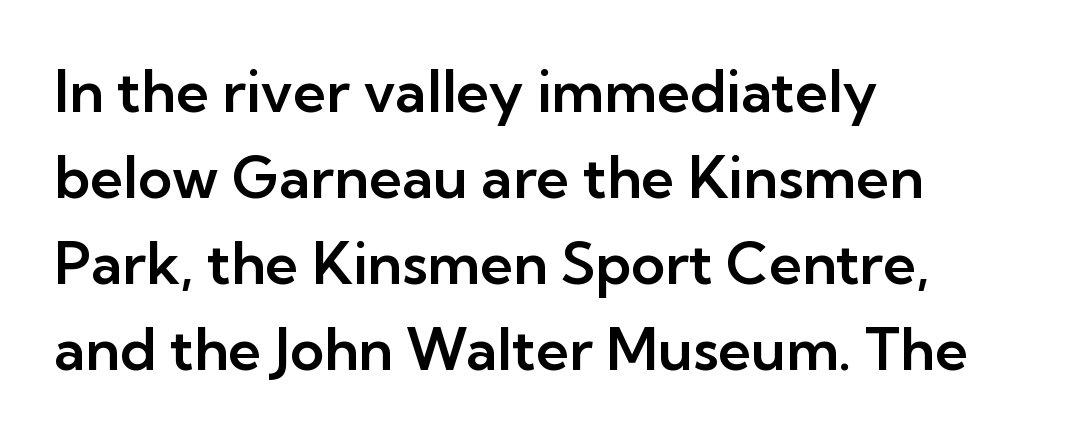
Vertically, the passage feels balanced, rows spaced as you'd expect. The rendering shows plain stroke endings on the letterforms — a sans-serif design. The foot of each line stays bare and open. Quick note: not italic, upright.
